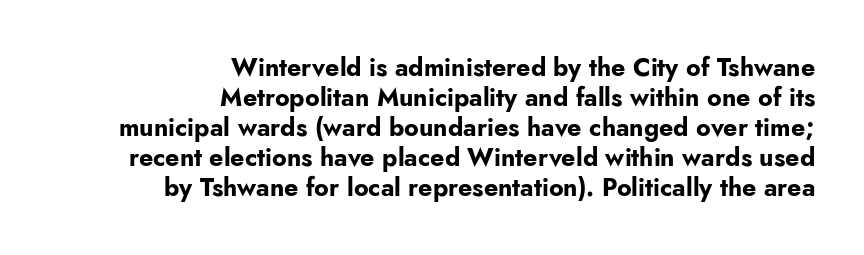
{"italic": "no", "bold": "yes", "underline": "no", "align": "right", "line_spacing_ratio": 1.2, "letter_spacing": "normal", "letter_spacing_em": 0.0, "glyph_px": 25}
